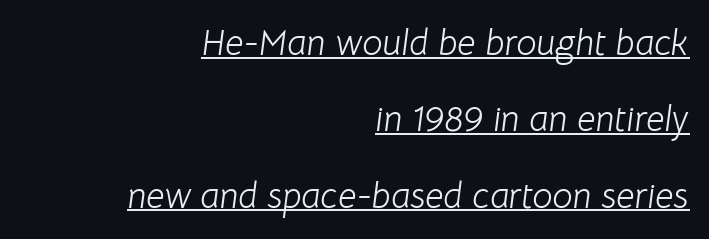
{"italic": "yes", "lean": "right", "slant_degrees": 8, "bold": "no", "weight": "light", "width": "normal", "stroke_contrast": "low", "x_height": "medium", "monospaced": "no", "underline": "yes", "align": "right", "line_spacing": "loose", "line_spacing_ratio": 2.12, "letter_spacing": "normal", "letter_spacing_em": 0.0, "glyph_px": 36}
